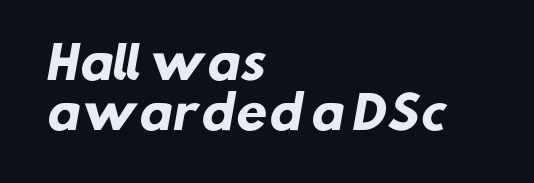
The image shows 45 px heavy sans-serif type; set left-aligned, tight line spacing (1.11x), normal letter spacing, not underlined; low stroke contrast and a medium x-height.
